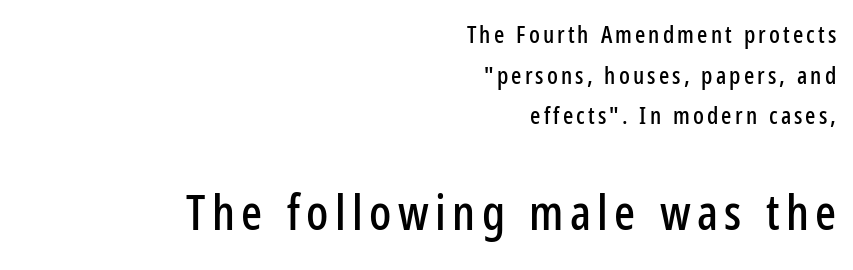
Which of the two is more prominent by size? The second, at the bottom. Letters rest on an invisible, unmarked baseline. Proportional: the letters do not fall into vertical columns. Horizontal bands of white between lines are of average thickness.
